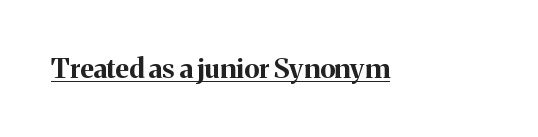
The image shows 27 px bold type, upright; set normal letter spacing, underlined.
